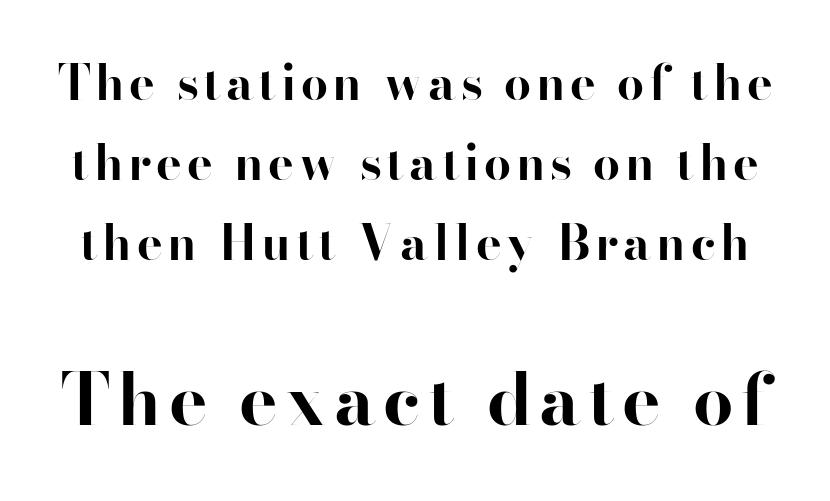
Is the type bold? Yes — the strokes are clearly thick and heavy. This is roman type, the default non-slanted kind. Check under the words: just untouched page. The composition opens small and finishes big.
